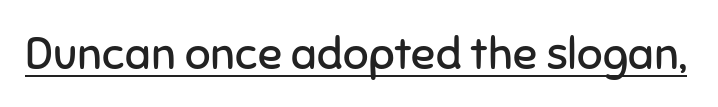
The designer went with a sans here, leaving each stem footless. Look at the tracking — it's just the regular setting, nothing added. Every word sits above its own underline. Here the designer chose a conventional face with non-uniform glyph widths. Nope, not italic — everything's standing straight. Stems here are at most as thick as an everyday book face.
